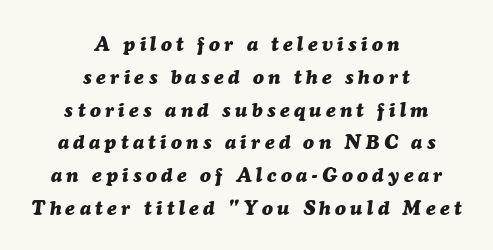
Q: Is the text bold? A: Yes.
Q: Is the text italic (slanted)? A: Yes, it leans right by about 7 degrees.
Q: Is the text underlined? A: No.
Q: How is the paragraph aligned? A: Centered.
Q: Is the spacing between letters normal or unusually wide? A: Unusually wide.
Q: Is the spacing between lines tight, normal or loose? A: Normal.
